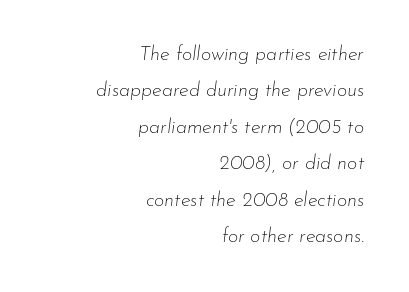
The image shows 20 px text type, italic (leaning right); set right-aligned, line spacing 1.82x, normal letter spacing, not underlined.
